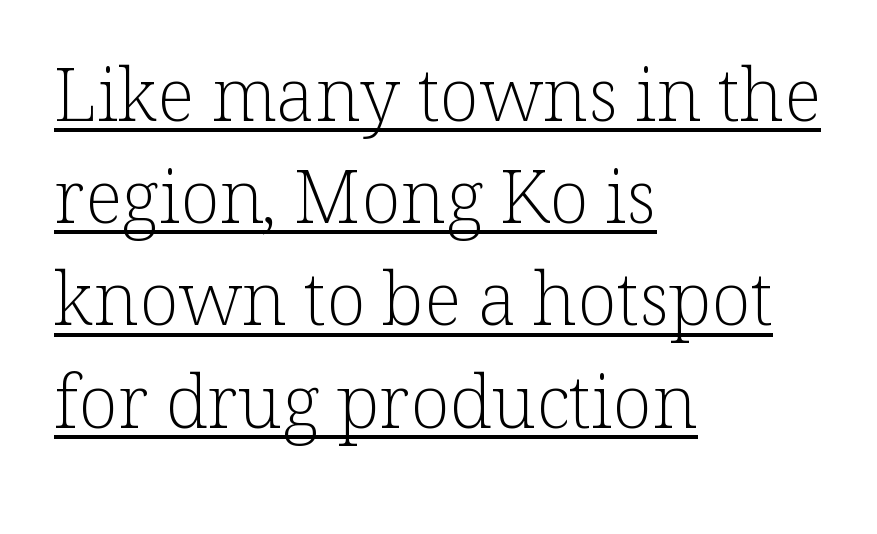
Q: Is the text bold? A: No.
Q: Is the text italic (slanted)? A: No, it is upright.
Q: Is the typeface a serif or a sans-serif typeface? A: Serif.
Q: Is the text underlined? A: Yes.
Q: How is the paragraph aligned? A: Left-aligned.
Q: Is the spacing between letters normal or unusually wide? A: Normal.
Q: Is the spacing between lines tight, normal or loose? A: Normal.
Q: Width (condensed, normal, or wide)? A: Normal.
Q: Stroke contrast? A: Low.
Q: x-height? A: Medium.
Q: Monospaced? A: No.
